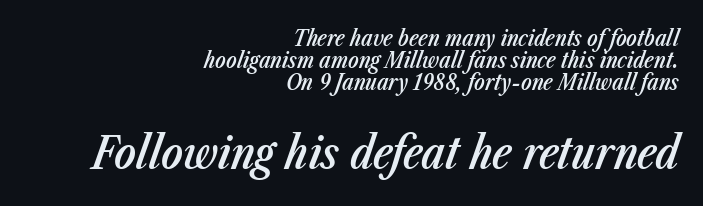
Q: Is the text bold? A: Semi-bold.
Q: Is the text italic (slanted)? A: Yes, it leans right by about 23 degrees.
Q: Is the text underlined? A: No.
Q: How is the paragraph aligned? A: Right-aligned.
Q: Is the spacing between letters normal or unusually wide? A: Normal.
Q: Is the spacing between lines tight, normal or loose? A: Tight.
Q: Which block of text is set in a larger size, the first (top) or the second (bottom)? A: The second (bottom) one.
Q: Width (condensed, normal, or wide)? A: Condensed.
Q: Stroke contrast? A: Low.
Q: x-height? A: Medium.
Q: Monospaced? A: No.
